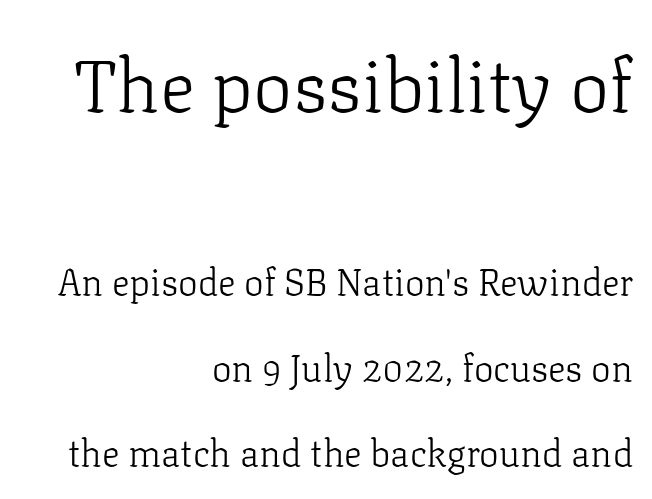
{"serif": "yes", "italic": "no", "bold": "no", "weight": "light", "width": "normal", "stroke_contrast": "low", "x_height": "medium", "monospaced": "no", "underline": "no", "align": "right", "line_spacing": "loose", "line_spacing_ratio": 2.31, "letter_spacing": "normal", "letter_spacing_em": 0.0, "larger_block": "first", "size_ratio": 2.0, "glyph_px": 74}
